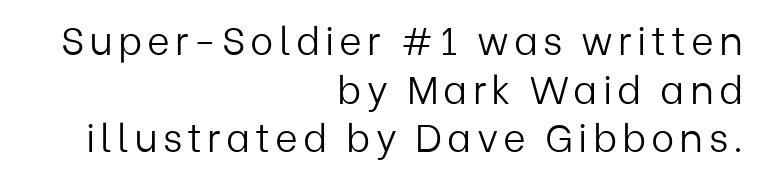
Regarding serifs, this sample does without them. The typeface has the unassuming heft of standard copy or less. Proportional: the letters do not fall into vertical columns. The paragraph shown leans on its right margin.
